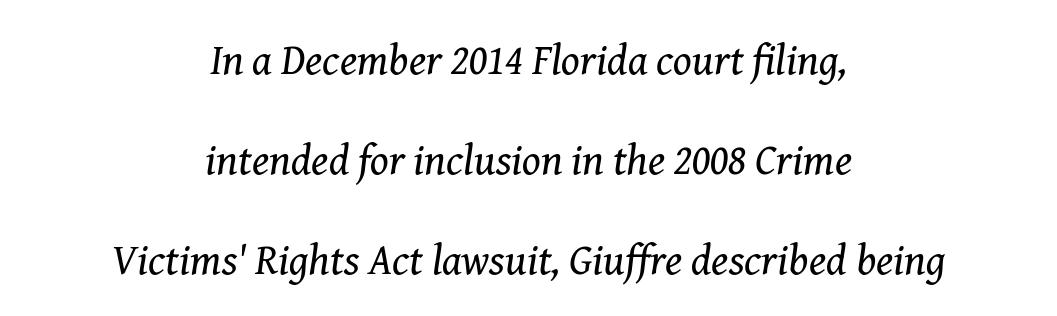
The image shows 43 px regular-weight serif type, italic (leaning right); set centered, loose line spacing (2.32x), normal letter spacing, not underlined; medium stroke contrast and a medium x-height.
